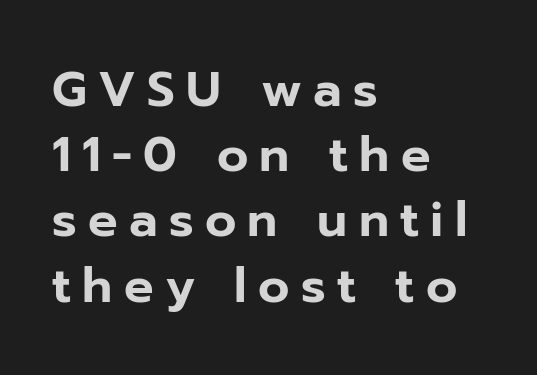
The image shows 49 px sans-serif type, upright; set left-aligned, normal line spacing (1.33x), unusually wide letter spacing (+0.23 em), not underlined; low stroke contrast and a medium x-height.
